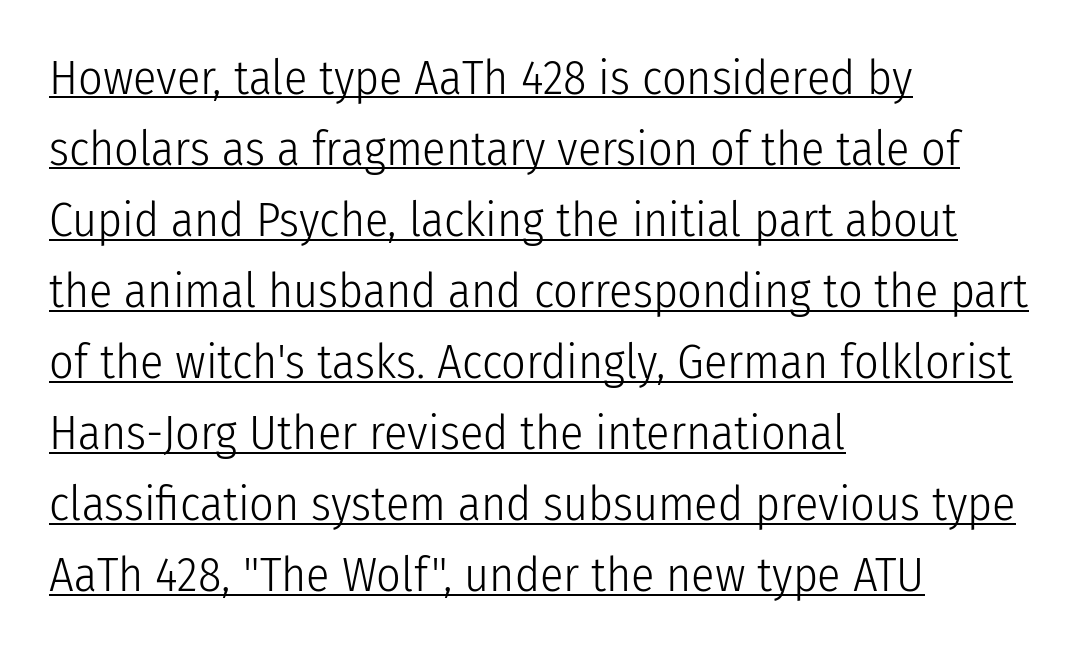
Short and long lines alike share a common starting point at left. Underlining? Definitely there. Reading down the column, the eye jumps a familiar distance to each next line. Compared with typical body copy, the letter spacing here is the same.
